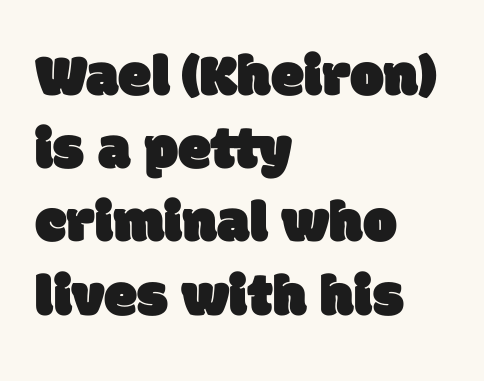
Check where the strokes stop: nothing finishes them off — pure sans. The words here are not underlined. A typesetter would call this proportional, since set widths differ per character. Each line starts at the same left margin while the right side varies. Nobody touched the tracking dial on this one.
